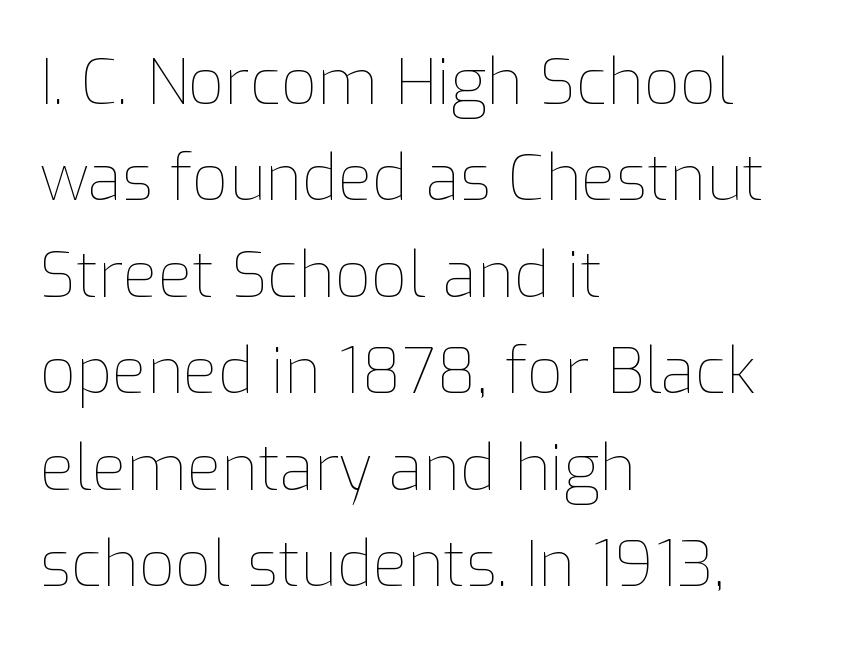
Inter-character spacing is left at the font's built-in metrics. Line spacing here is normal. The gap between lines stays unmarked. Every stem runs plumb, perpendicular to the baseline. Character widths vary here, with narrow letters taking less room than wide ones.
